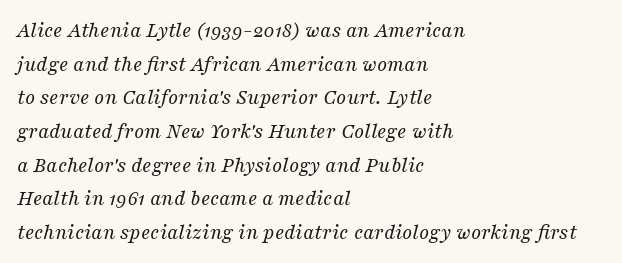
Q: Is the text bold? A: No.
Q: Is the text italic (slanted)? A: Yes, it leans right by about 16 degrees.
Q: Is the text underlined? A: No.
Q: How is the paragraph aligned? A: Left-aligned.
Q: Is the spacing between letters normal or unusually wide? A: Normal.
Q: Is the spacing between lines tight, normal or loose? A: Normal.
